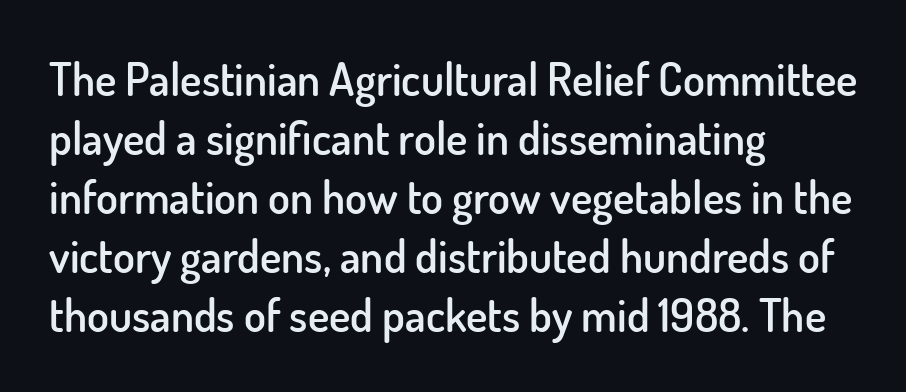
The image shows 45 px semibold sans-serif type, upright; set left-aligned, normal line spacing (1.31x), normal letter spacing, not underlined; low stroke contrast and a small x-height.
